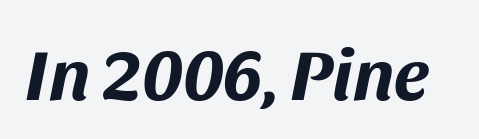
Q: Is the text bold? A: Yes.
Q: Is the text italic (slanted)? A: Yes, it leans right by about 11 degrees.
Q: Is the text underlined? A: No.
Q: Is the spacing between letters normal or unusually wide? A: Normal.
Q: Width (condensed, normal, or wide)? A: Normal.
Q: Stroke contrast? A: Medium.
Q: x-height? A: Large.
Q: Monospaced? A: No.
